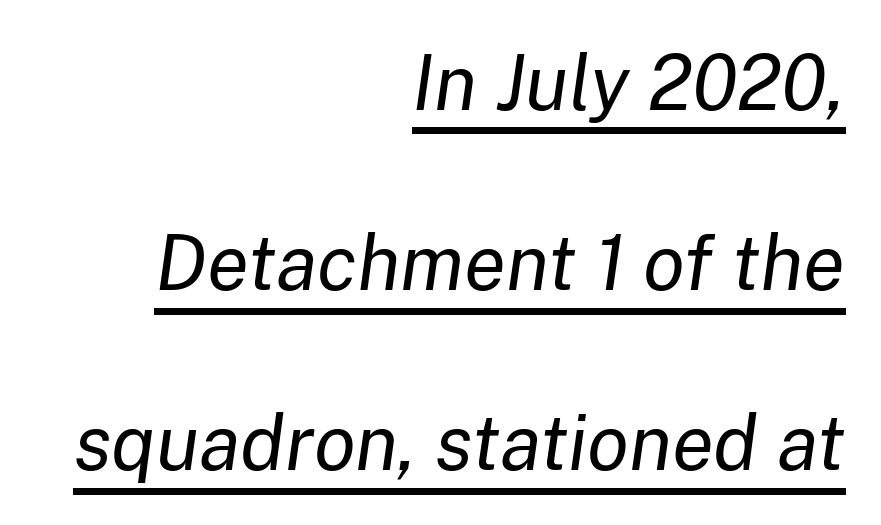
The image shows 77 px regular-weight type, italic (leaning right); set right-aligned, loose line spacing (2.34x), normal letter spacing, underlined; low stroke contrast and a medium x-height.
